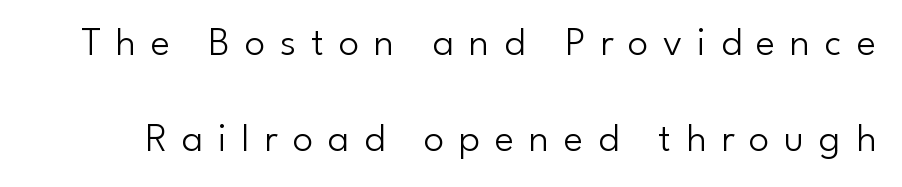
Q: Is the text bold? A: No.
Q: Is the text italic (slanted)? A: No, it is upright.
Q: Is the typeface a serif or a sans-serif typeface? A: Sans-serif.
Q: Is the text underlined? A: No.
Q: Is the spacing between letters normal or unusually wide? A: Unusually wide.
Q: Is the spacing between lines tight, normal or loose? A: Loose.
Q: Width (condensed, normal, or wide)? A: Normal.
Q: Stroke contrast? A: Low.
Q: x-height? A: Small.
Q: Monospaced? A: No.
